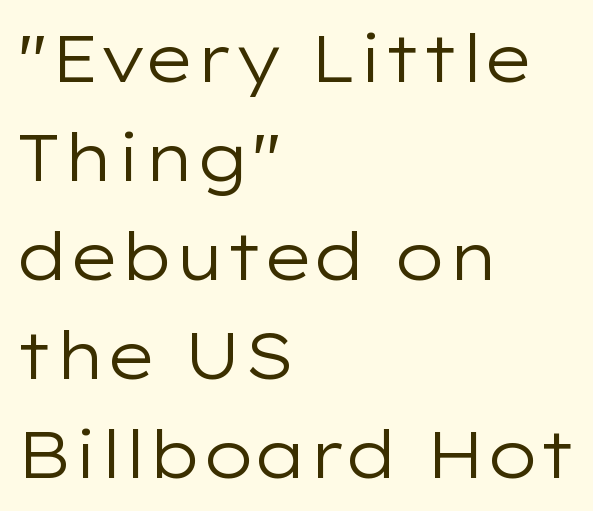
{"serif": "no", "italic": "no", "bold": "no", "weight": "regular", "width": "wide", "stroke_contrast": "low", "x_height": "medium", "monospaced": "no", "underline": "no", "align": "left", "line_spacing": "normal", "line_spacing_ratio": 1.5, "letter_spacing": "normal", "letter_spacing_em": 0.0, "glyph_px": 66}
